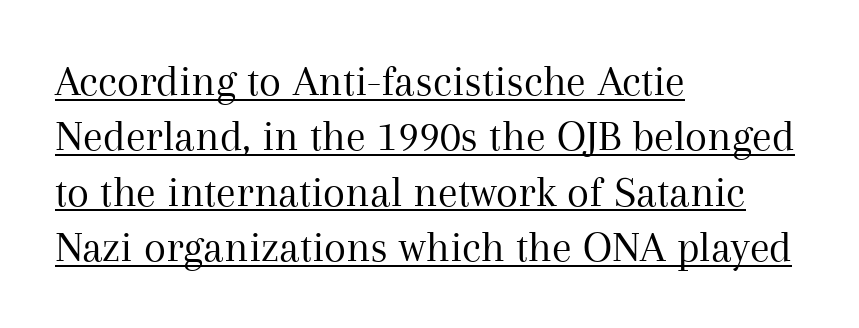
{"serif": "yes", "italic": "no", "bold": "no", "weight": "regular", "width": "normal", "stroke_contrast": "medium", "x_height": "medium", "monospaced": "no", "underline": "yes", "align": "left", "line_spacing_ratio": 1.23, "letter_spacing": "normal", "letter_spacing_em": 0.0, "glyph_px": 45}
